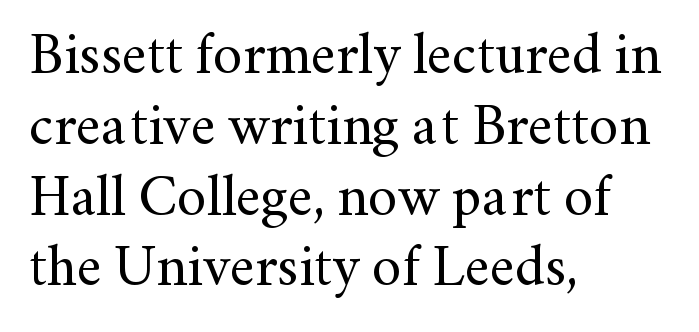
The image shows 58 px regular-weight serif type, upright; set left-aligned, line spacing 1.22x, normal letter spacing, not underlined; medium stroke contrast and a small x-height.
